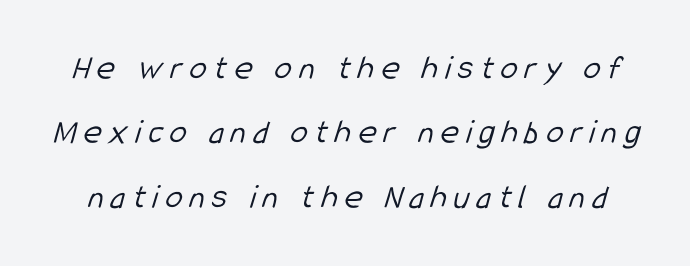
The image shows 35 px light, condensed sans-serif type; set line spacing 1.84x, unusually wide letter spacing (+0.2 em), not underlined; low stroke contrast and a medium x-height.
